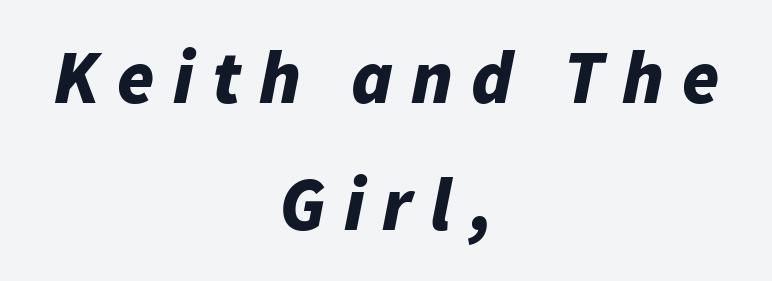
Notice how the stems are inclined rather than vertical — that's the hallmark of italics. The rows are spaced the way most documents space them. Heft: maximum for text — a bold. Bare-footed words on every line. Horizontal alignment here is central, giving a formal, balanced look.
